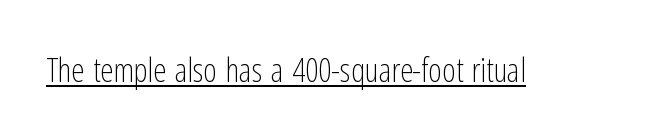
Default kerning and tracking; the words read as compact shapes. Think of a printed novel: that variable character pitch is what you see here. This rendering employs a face without finishing strokes, i.e., a sans-serif. The letters stand upright; this is a roman face. Heft: none added — not bold. Does a line run under the words? Yes, clearly.
